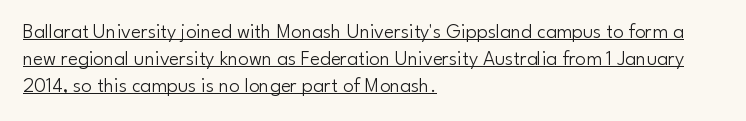
Q: Is the text bold? A: No.
Q: Is the text italic (slanted)? A: No, it is upright.
Q: Is the text underlined? A: Yes.
Q: How is the paragraph aligned? A: Left-aligned.
Q: Is the spacing between letters normal or unusually wide? A: Normal.
Q: Is the spacing between lines tight, normal or loose? A: Normal.
